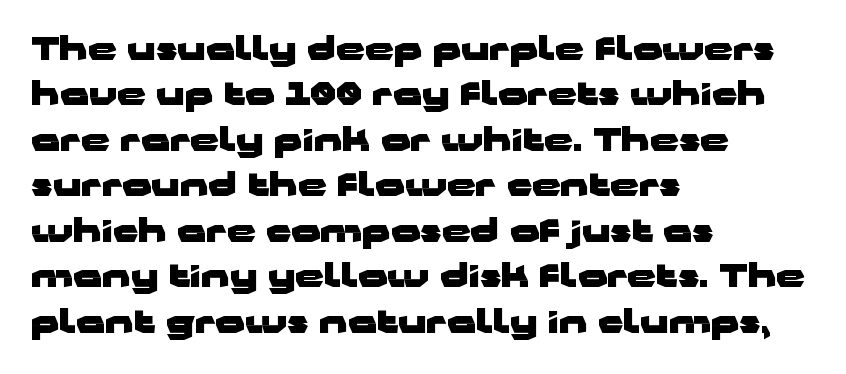
Q: Is the text bold? A: Yes.
Q: Is the text italic (slanted)? A: No, it is upright.
Q: Is the typeface a serif or a sans-serif typeface? A: Sans-serif.
Q: Is the text underlined? A: No.
Q: How is the paragraph aligned? A: Left-aligned.
Q: Is the spacing between letters normal or unusually wide? A: Normal.
Q: Is the spacing between lines tight, normal or loose? A: Normal.
Q: Width (condensed, normal, or wide)? A: Wide.
Q: Stroke contrast? A: Low.
Q: x-height? A: Medium.
Q: Monospaced? A: No.
